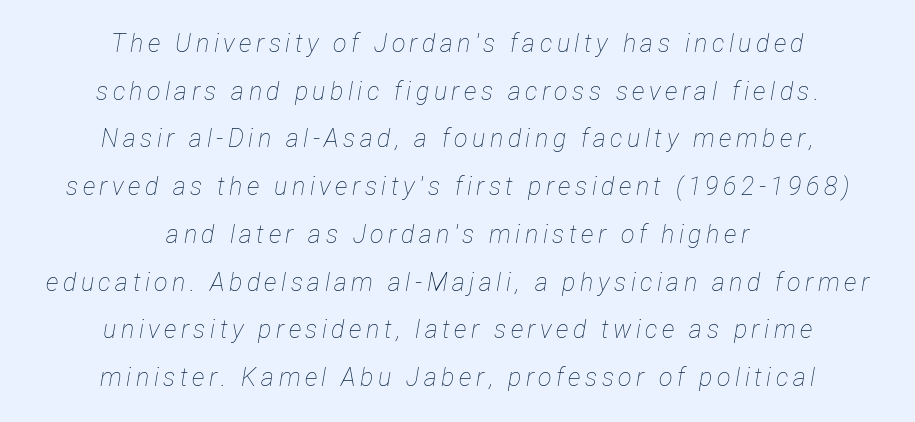
Q: Is the text bold? A: No.
Q: Is the text italic (slanted)? A: Yes, it leans right by about 12 degrees.
Q: Is the text underlined? A: No.
Q: How is the paragraph aligned? A: Centered.
Q: Is the spacing between lines tight, normal or loose? A: Loose.
